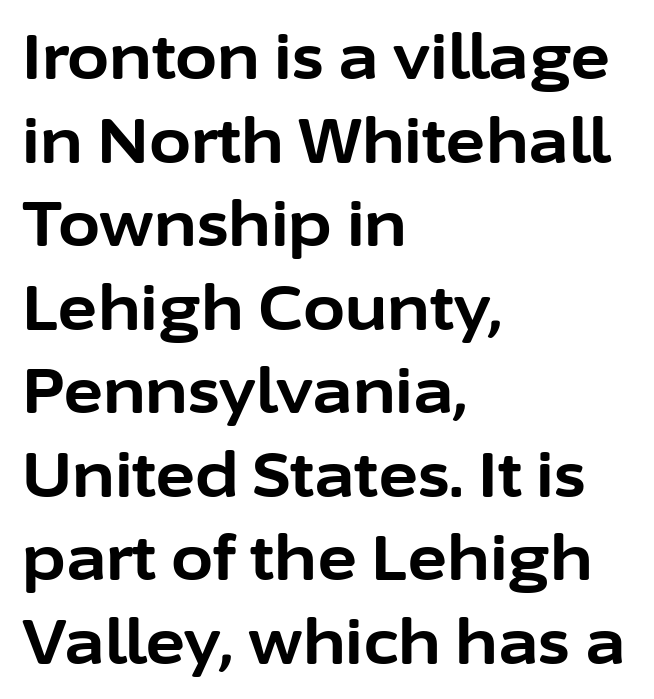
{"serif": "no", "italic": "no", "bold": "yes", "weight": "bold", "width": "normal", "stroke_contrast": "low", "x_height": "medium", "monospaced": "no", "underline": "no", "align": "left", "line_spacing": "normal", "line_spacing_ratio": 1.37, "letter_spacing": "normal", "letter_spacing_em": 0.0, "glyph_px": 61}
